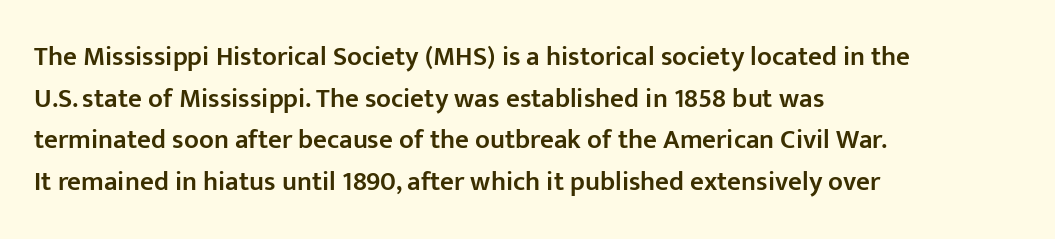
{"italic": "no", "bold": "semi", "underline": "no", "align": "left", "line_spacing": "normal", "line_spacing_ratio": 1.54, "letter_spacing": "normal", "letter_spacing_em": 0.0, "glyph_px": 27}
